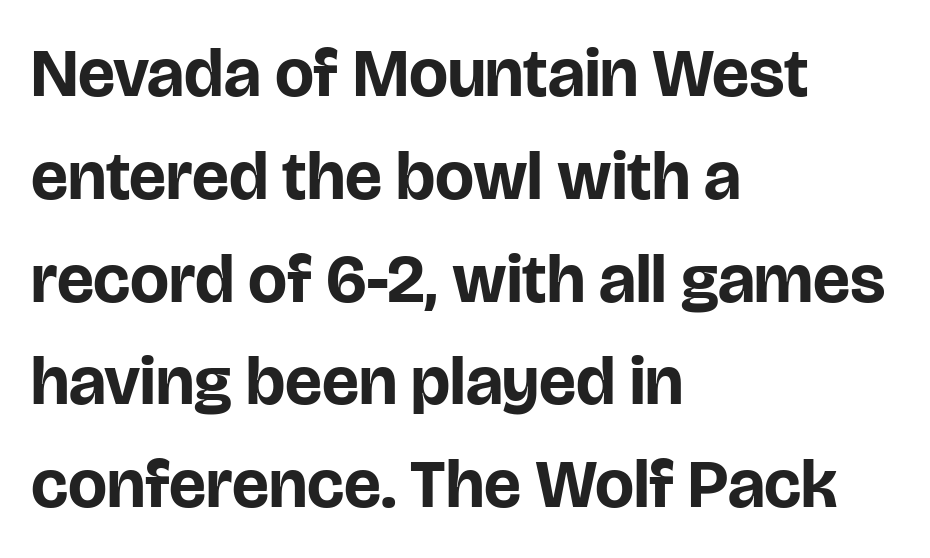
The passage is arranged the way most books set body copy — flush left. The typography opts for an upright posture over an oblique one. The zone under the glyphs is completely vacant. Looks like regular typesetting: each glyph gets only the width it needs.
